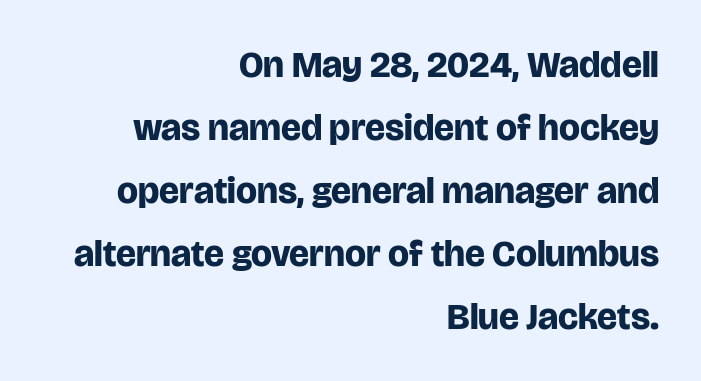
{"serif": "no", "italic": "no", "bold": "yes", "weight": "bold", "width": "normal", "stroke_contrast": "low", "x_height": "large", "monospaced": "no", "underline": "no", "align": "right", "line_spacing": "normal", "line_spacing_ratio": 1.7, "letter_spacing": "normal", "letter_spacing_em": 0.0, "glyph_px": 37}
